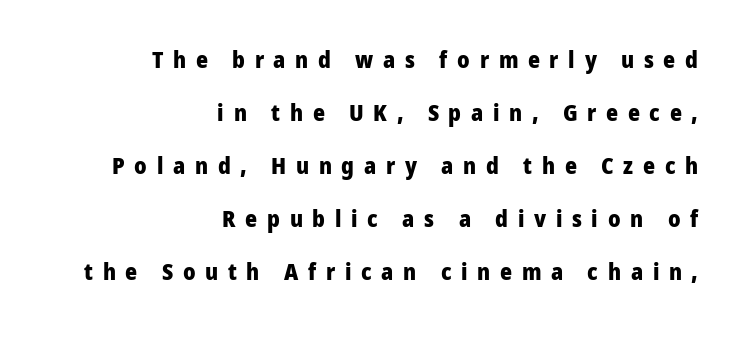
Loosely led — the rows are spread out. Honestly, there is no underline to notice here at all. Inter-character spacing is expanded well beyond the font's built-in metrics. Every letter is thick-stroked: bold, no question. The setting favours the right margin, as signatures and pull-quotes sometimes do. Every stem runs plumb, perpendicular to the baseline.
